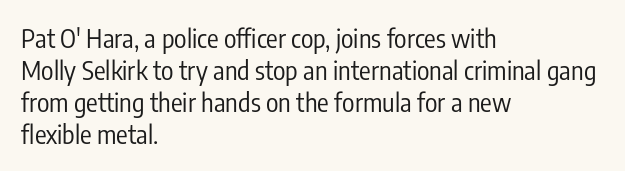
Q: Is the text bold? A: No.
Q: Is the text italic (slanted)? A: No, it is upright.
Q: Is the text underlined? A: No.
Q: How is the paragraph aligned? A: Left-aligned.
Q: Is the spacing between letters normal or unusually wide? A: Normal.
